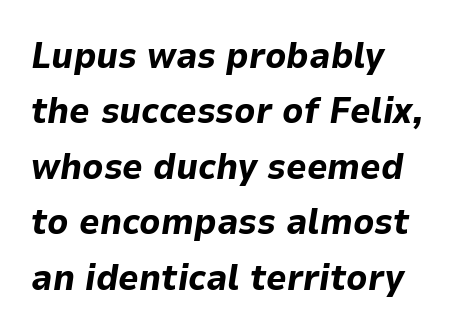
Any mark beneath the type? The region is blank. The letters are slanted; this is an italic face. Heavy-handed strokes throughout: this text is bold. The lines in this sample share a left origin and differ only in where they stop. Nobody touched the tracking dial on this one. The space between consecutive lines is moderate.
